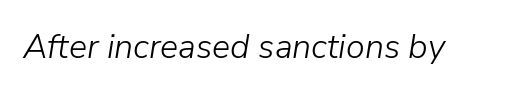
The image shows 34 px light type, italic (leaning right); set normal letter spacing, not underlined; low stroke contrast and a medium x-height.
